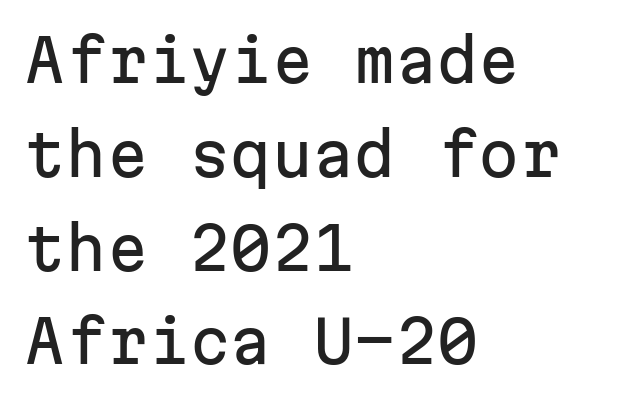
The image shows 59 px sans-serif type, upright, monospaced; set left-aligned, normal line spacing (1.59x), normal letter spacing, not underlined; low stroke contrast and a medium x-height.
